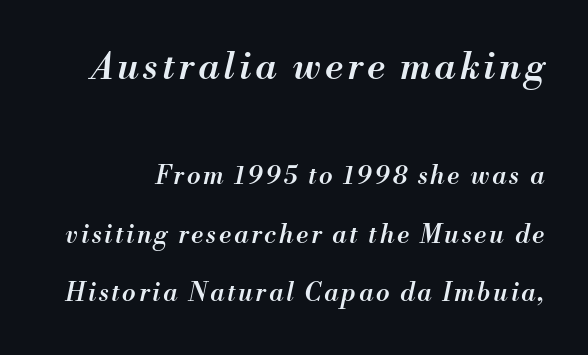
The image shows 37 px semibold type, italic (leaning right); set loose line spacing (2.34x), not underlined; the first (top) block is 1.48x larger; medium stroke contrast and a small x-height.
